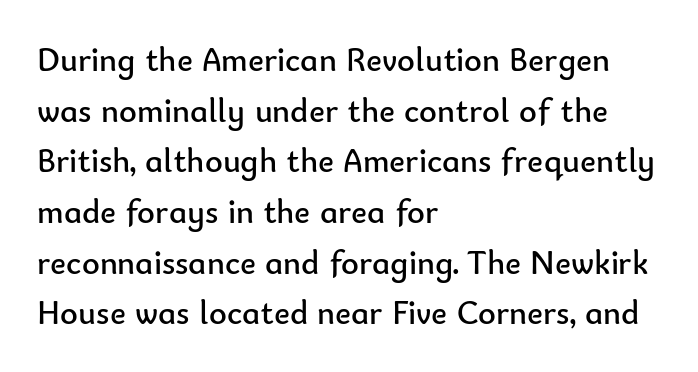
{"serif": "no", "italic": "no", "bold": "no", "weight": "regular", "width": "normal", "stroke_contrast": "low", "x_height": "small", "monospaced": "no", "underline": "no", "align": "left", "line_spacing": "normal", "line_spacing_ratio": 1.49, "letter_spacing": "normal", "letter_spacing_em": 0.0, "glyph_px": 34}
